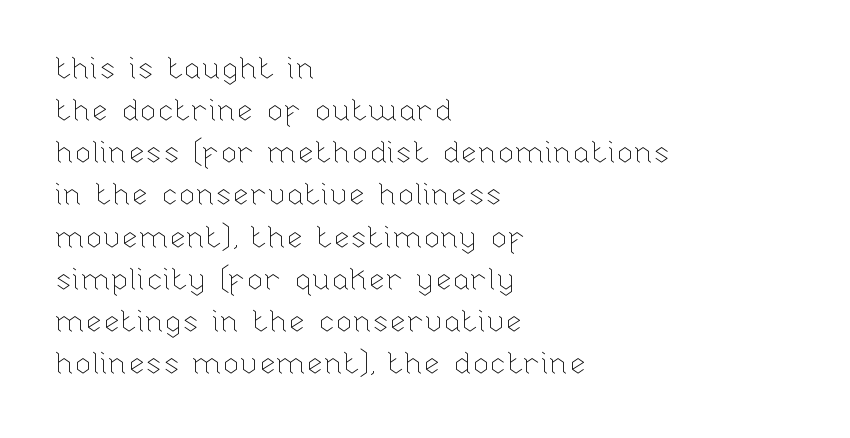
{"italic": "no", "bold": "no", "weight": "thin", "width": "normal", "stroke_contrast": "low", "x_height": "medium", "monospaced": "no", "underline": "no", "align": "left", "line_spacing": "normal", "line_spacing_ratio": 1.36, "letter_spacing": "normal", "letter_spacing_em": 0.0, "glyph_px": 31}
